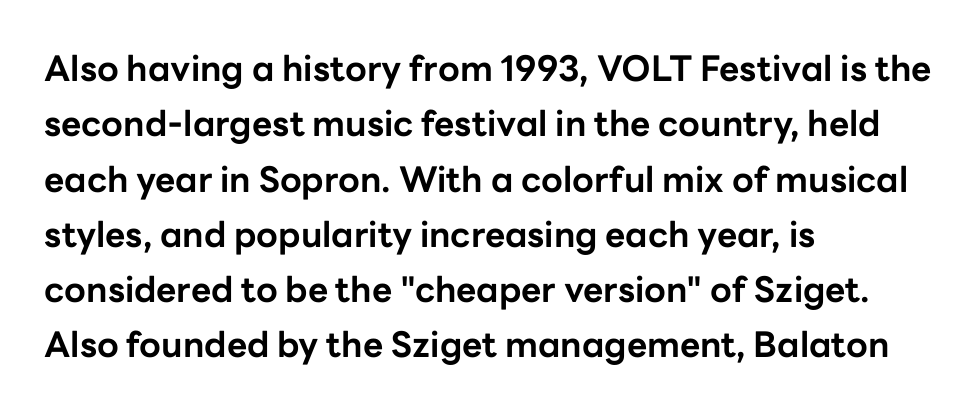
Q: Is the text bold? A: Yes.
Q: Is the text italic (slanted)? A: No, it is upright.
Q: Is the typeface a serif or a sans-serif typeface? A: Sans-serif.
Q: Is the text underlined? A: No.
Q: How is the paragraph aligned? A: Left-aligned.
Q: Is the spacing between letters normal or unusually wide? A: Normal.
Q: Is the spacing between lines tight, normal or loose? A: Normal.
Q: Width (condensed, normal, or wide)? A: Normal.
Q: Stroke contrast? A: Low.
Q: x-height? A: Medium.
Q: Monospaced? A: No.
